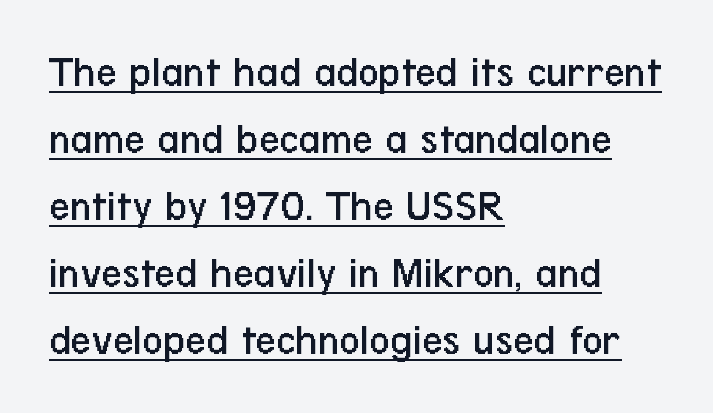
Q: Is the text bold? A: No.
Q: Is the text italic (slanted)? A: No, it is upright.
Q: Is the typeface a serif or a sans-serif typeface? A: Sans-serif.
Q: Is the text underlined? A: Yes.
Q: How is the paragraph aligned? A: Left-aligned.
Q: Is the spacing between letters normal or unusually wide? A: Normal.
Q: Is the spacing between lines tight, normal or loose? A: Normal.
Q: Width (condensed, normal, or wide)? A: Condensed.
Q: Stroke contrast? A: Low.
Q: x-height? A: Medium.
Q: Monospaced? A: No.
